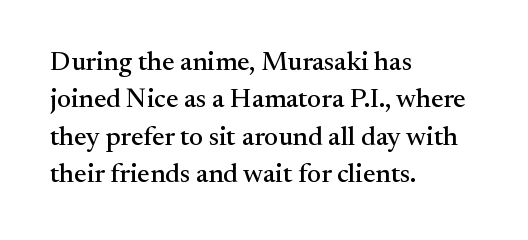
The image shows 27 px text type, upright; set left-aligned, normal line spacing (1.38x), normal letter spacing, not underlined.
